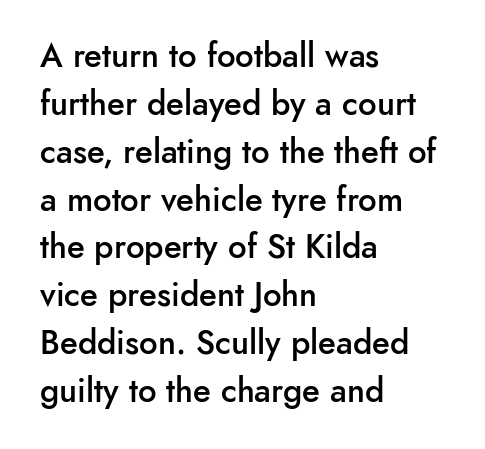
Q: Is the text bold? A: Semi-bold.
Q: Is the text italic (slanted)? A: No, it is upright.
Q: Is the typeface a serif or a sans-serif typeface? A: Sans-serif.
Q: Is the text underlined? A: No.
Q: How is the paragraph aligned? A: Left-aligned.
Q: Is the spacing between letters normal or unusually wide? A: Normal.
Q: Is the spacing between lines tight, normal or loose? A: Normal.
Q: Width (condensed, normal, or wide)? A: Normal.
Q: Stroke contrast? A: Low.
Q: x-height? A: Small.
Q: Monospaced? A: No.
